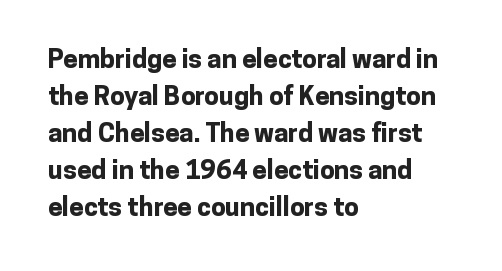
Q: Is the text bold? A: Yes.
Q: Is the text italic (slanted)? A: No, it is upright.
Q: Is the text underlined? A: No.
Q: How is the paragraph aligned? A: Left-aligned.
Q: Is the spacing between letters normal or unusually wide? A: Normal.
Q: Is the spacing between lines tight, normal or loose? A: Normal.
